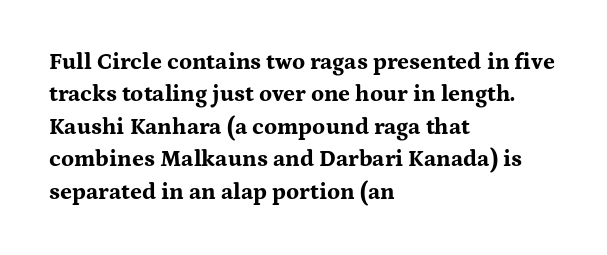
The image shows 23 px bold type, upright; set left-aligned, normal line spacing (1.41x), normal letter spacing, not underlined.
